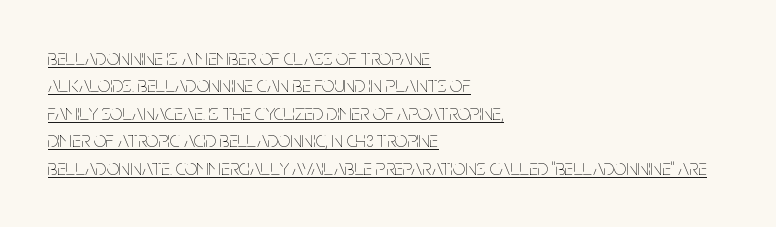
The image shows 22 px text type, upright; set left-aligned, normal line spacing (1.25x), normal letter spacing, underlined.
